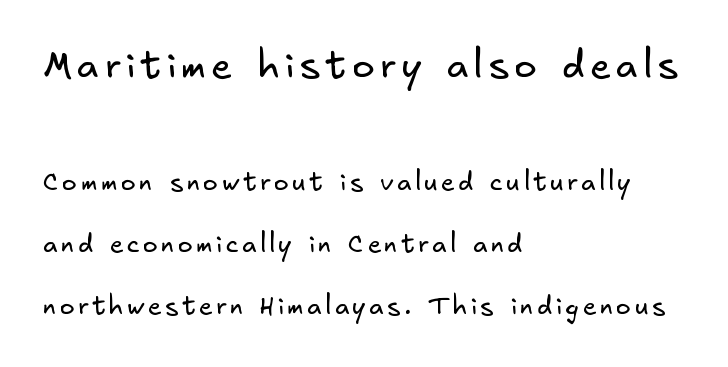
The image shows 38 px regular-weight sans-serif type; set left-aligned, loose line spacing (2.47x), not underlined; the first (top) block is 1.52x larger; low stroke contrast and a small x-height.
